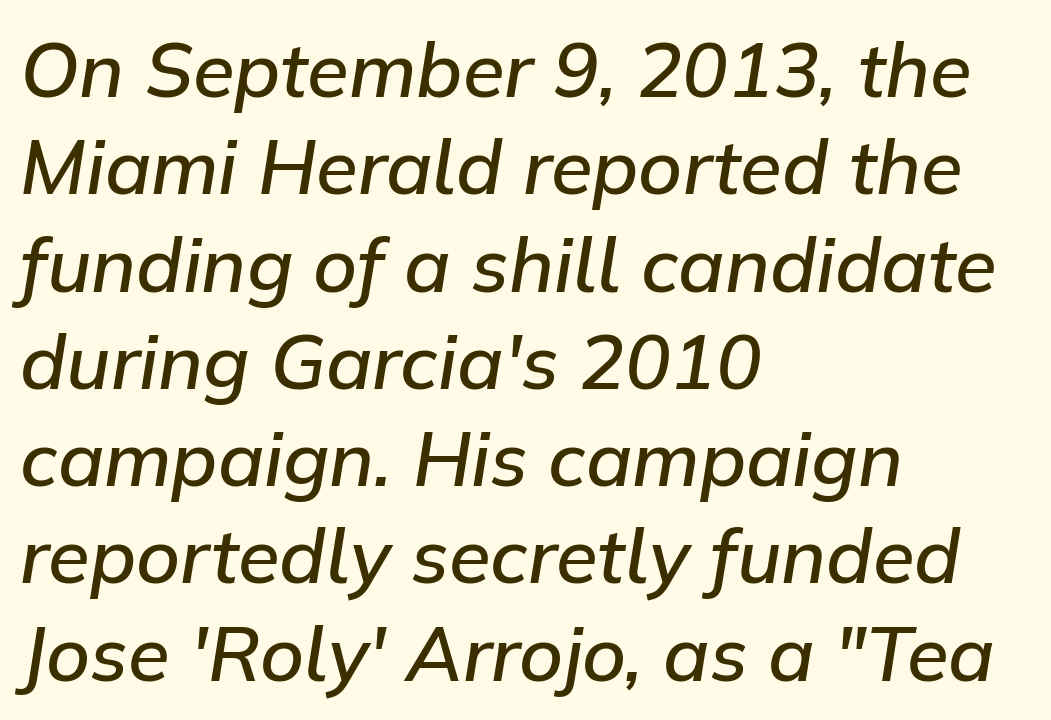
The image shows 76 px semibold type, italic (leaning right); set left-aligned, normal line spacing (1.28x), normal letter spacing, not underlined; low stroke contrast and a medium x-height.
